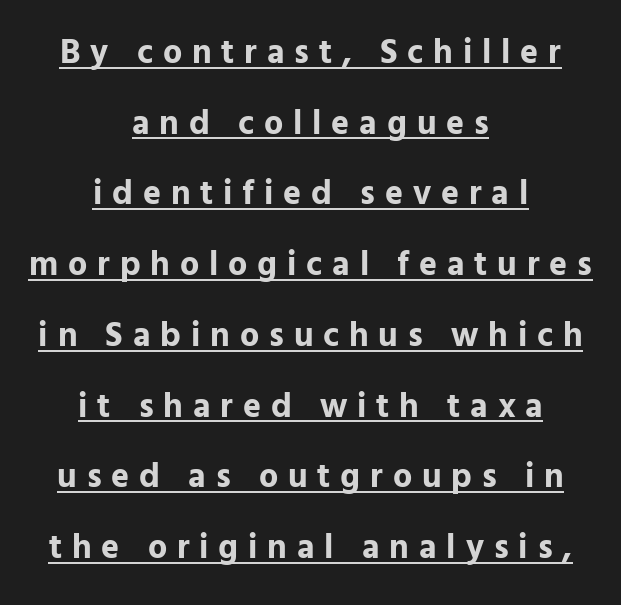
Q: Is the text bold? A: Yes.
Q: Is the text italic (slanted)? A: No, it is upright.
Q: Is the typeface a serif or a sans-serif typeface? A: Sans-serif.
Q: Is the text underlined? A: Yes.
Q: How is the paragraph aligned? A: Centered.
Q: Is the spacing between letters normal or unusually wide? A: Unusually wide.
Q: Is the spacing between lines tight, normal or loose? A: Loose.
Q: Width (condensed, normal, or wide)? A: Normal.
Q: Stroke contrast? A: Low.
Q: x-height? A: Medium.
Q: Monospaced? A: No.
